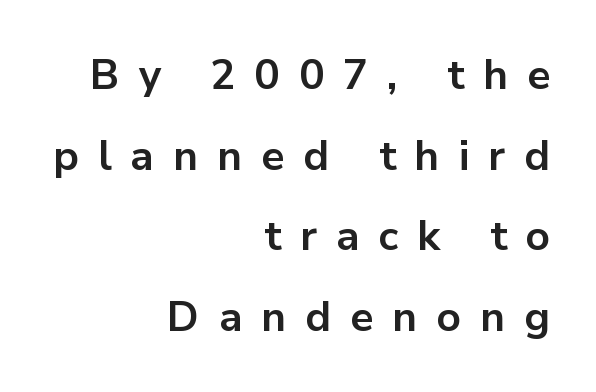
The image shows 42 px bold sans-serif type, upright; set right-aligned, loose line spacing (1.92x), unusually wide letter spacing (+0.45 em), not underlined; low stroke contrast and a medium x-height.
